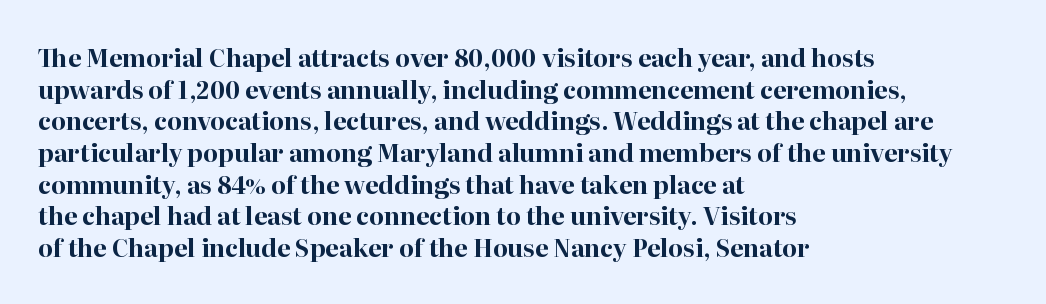
Q: Is the text bold? A: Yes.
Q: Is the text italic (slanted)? A: No, it is upright.
Q: Is the text underlined? A: No.
Q: How is the paragraph aligned? A: Left-aligned.
Q: Is the spacing between letters normal or unusually wide? A: Normal.
Q: Is the spacing between lines tight, normal or loose? A: Normal.
